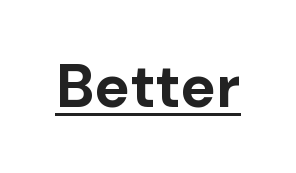
Unlike italic type, these characters show no tilt at all. Caption: lettering with a line underneath. A typesetter would label this face a sans. This is heavy type, rendered in bold.
